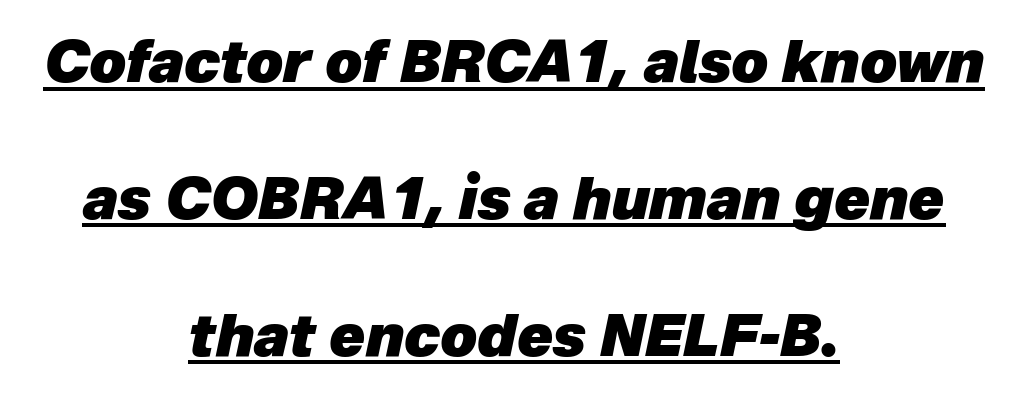
{"italic": "yes", "lean": "right", "slant_degrees": 12, "bold": "yes", "weight": "heavy", "width": "normal", "stroke_contrast": "low", "x_height": "medium", "monospaced": "no", "underline": "yes", "align": "center", "line_spacing": "loose", "line_spacing_ratio": 2.36, "letter_spacing": "normal", "letter_spacing_em": 0.0, "glyph_px": 58}
